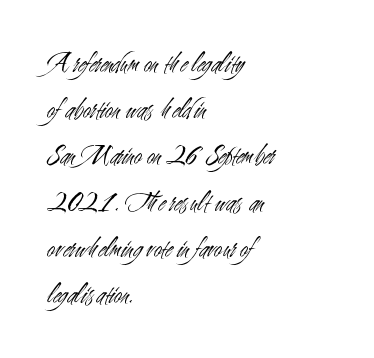
The letters advance in unequal steps, a hallmark of proportional type. You can tell from the bare stems that sans-serif type was used. The strokes carry an ordinary text weight at most. The text block is weighted toward the left margin, trailing off unevenly rightward. Only glyphs here, with clear space below each row.
